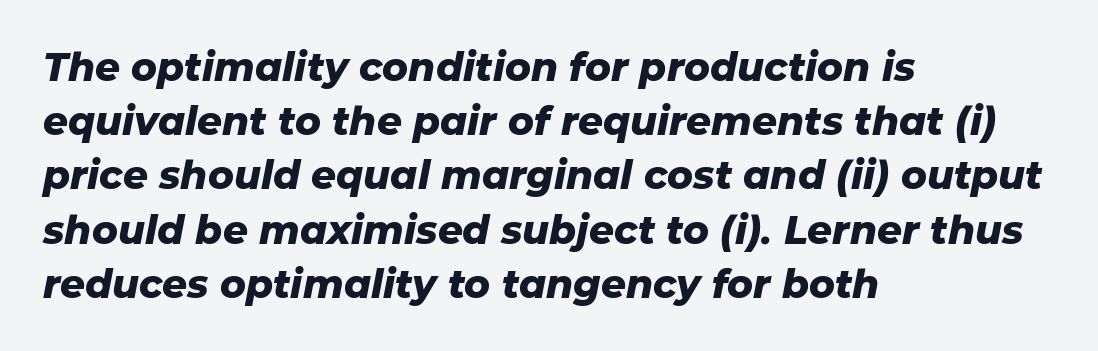
Type without underlining. Caption: bold face, heavy strokes. Would a proofreader flag this as italicized? Yes. Which margin do the lines hug? The left one — the right edge is uneven. A normal amount of white space separates one row of letters from the next.
